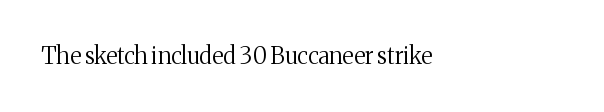
No word sits above an underline. The lettering stays uniformly vertical, giving the passage a roman look. Does extra space separate the letters? No, they use regular spacing. Compared with a centered layout, this one pins lines to the left instead.
